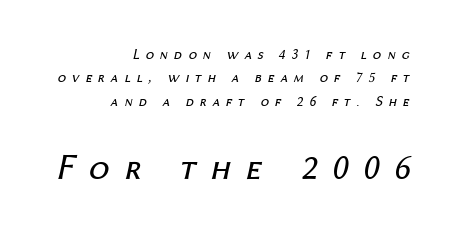
A typesetter would mark this as italic. Does the bottom block carry the larger type? Yes, it does. Teacher's note: observe the even right margin — that is flush-right alignment. Underlining? Definitely not there.
